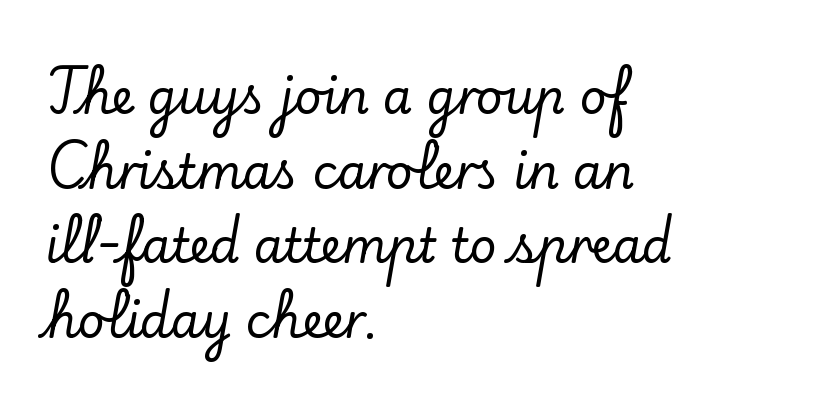
A classic flush-left, rag-right setting is used for this passage. Evenly set lines give the paragraph a standard silhouette. The designer went with a serif here, giving each stem small feet.
